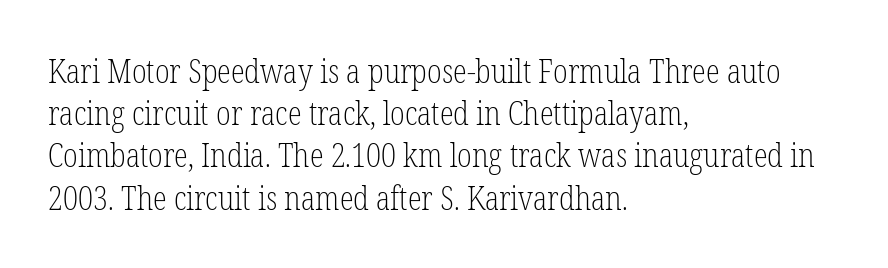
The image shows 32 px light, condensed serif type, upright; set left-aligned, normal line spacing (1.32x), normal letter spacing, not underlined; low stroke contrast and a medium x-height.
